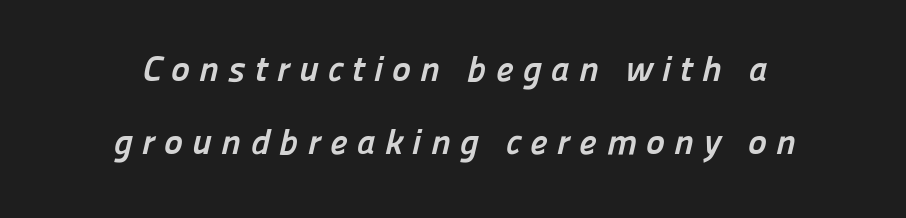
Q: Is the text bold? A: Yes.
Q: Is the typeface a serif or a sans-serif typeface? A: Sans-serif.
Q: Is the text underlined? A: No.
Q: Is the spacing between letters normal or unusually wide? A: Unusually wide.
Q: Is the spacing between lines tight, normal or loose? A: Loose.
Q: Width (condensed, normal, or wide)? A: Normal.
Q: Stroke contrast? A: Low.
Q: x-height? A: Medium.
Q: Monospaced? A: No.
